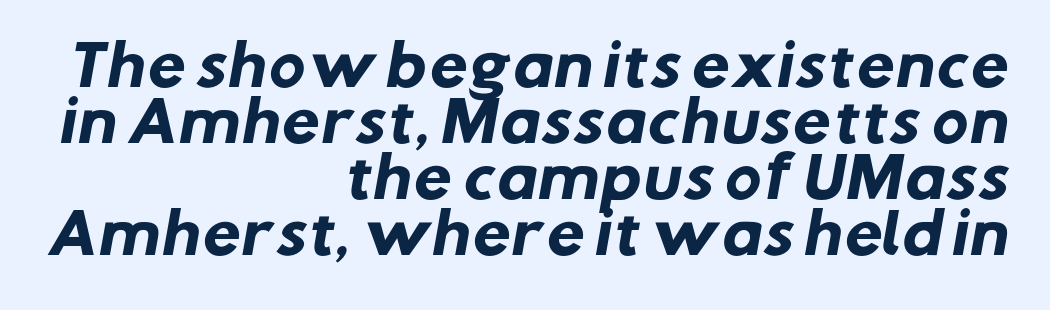
The image shows 55 px heavy sans-serif type; set right-aligned, tight line spacing (1.02x), normal letter spacing, not underlined; low stroke contrast and a medium x-height.
